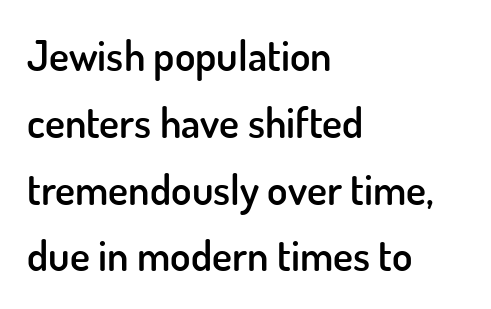
Q: Is the text bold? A: Semi-bold.
Q: Is the text italic (slanted)? A: No, it is upright.
Q: Is the typeface a serif or a sans-serif typeface? A: Sans-serif.
Q: Is the text underlined? A: No.
Q: How is the paragraph aligned? A: Left-aligned.
Q: Is the spacing between letters normal or unusually wide? A: Normal.
Q: Is the spacing between lines tight, normal or loose? A: Normal.
Q: Width (condensed, normal, or wide)? A: Normal.
Q: Stroke contrast? A: Low.
Q: x-height? A: Small.
Q: Monospaced? A: No.
